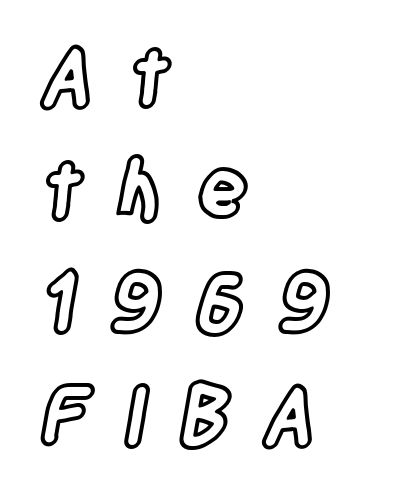
{"width": "condensed", "x_height": "large", "monospaced": "no", "underline": "no", "align": "left", "line_spacing": "normal", "line_spacing_ratio": 1.43, "letter_spacing": "wide", "letter_spacing_em": 0.43, "glyph_px": 79}
